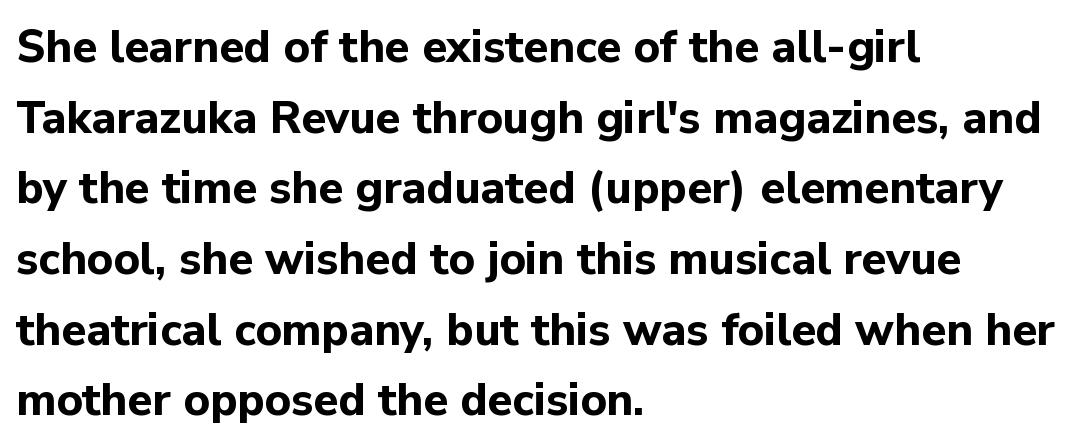
{"serif": "no", "italic": "no", "bold": "yes", "weight": "bold", "width": "normal", "stroke_contrast": "low", "x_height": "medium", "monospaced": "no", "underline": "no", "align": "left", "line_spacing": "normal", "line_spacing_ratio": 1.57, "letter_spacing": "normal", "letter_spacing_em": 0.0, "glyph_px": 45}
